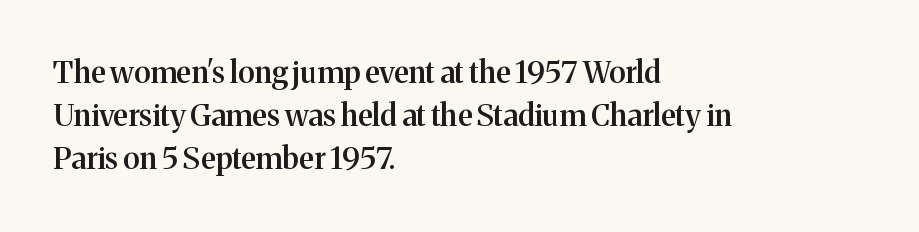
{"serif": "yes", "italic": "no", "bold": "semi", "weight": "semibold", "width": "normal", "stroke_contrast": "medium", "x_height": "medium", "monospaced": "no", "underline": "no", "align": "left", "line_spacing": "normal", "line_spacing_ratio": 1.44, "letter_spacing": "normal", "letter_spacing_em": 0.0, "glyph_px": 30}
